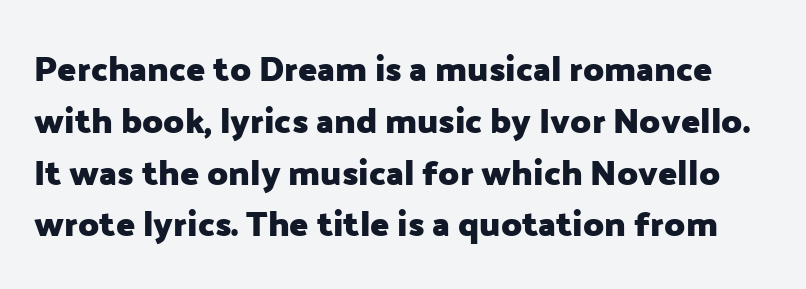
Notice how the stems are strictly vertical — no italics here. Here the glyphs are tracked normally, forming tight word shapes. Look at the bottom of the vertical strokes: they stop flat, with no serifs. How would I describe the line gaps? Plain and ordinary.
